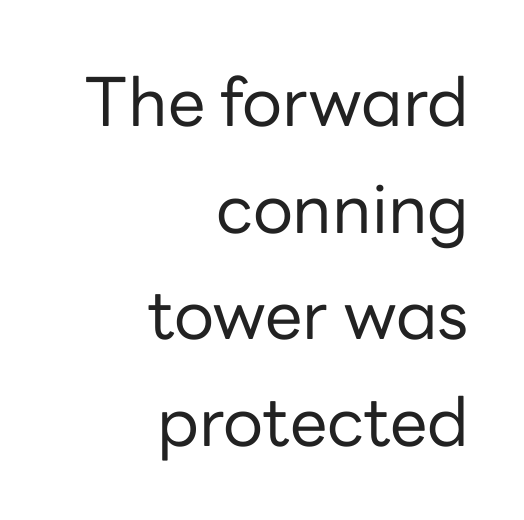
{"serif": "no", "italic": "no", "bold": "no", "weight": "regular", "width": "normal", "stroke_contrast": "low", "x_height": "medium", "monospaced": "no", "underline": "no", "align": "right", "line_spacing": "normal", "line_spacing_ratio": 1.59, "letter_spacing": "normal", "letter_spacing_em": 0.0, "glyph_px": 67}
